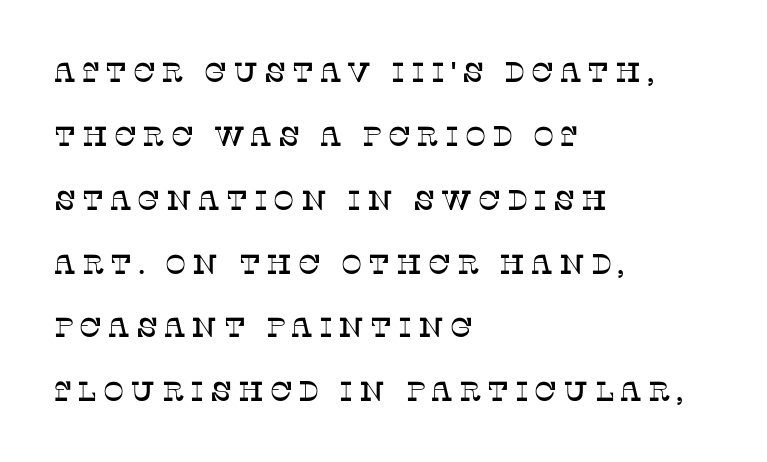
Q: Is the text italic (slanted)? A: No, it is upright.
Q: Is the typeface a serif or a sans-serif typeface? A: Serif.
Q: Is the text underlined? A: No.
Q: How is the paragraph aligned? A: Left-aligned.
Q: Is the spacing between letters normal or unusually wide? A: Unusually wide.
Q: Is the spacing between lines tight, normal or loose? A: Loose.
Q: Width (condensed, normal, or wide)? A: Normal.
Q: Stroke contrast? A: Low.
Q: x-height? A: Large.
Q: Monospaced? A: No.
